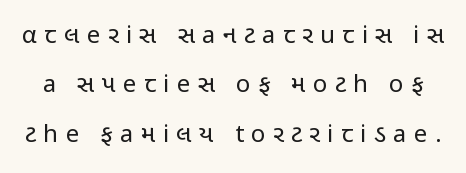
{"italic": "no", "bold": "no", "underline": "no", "line_spacing": "loose", "line_spacing_ratio": 2.06, "letter_spacing": "wide", "letter_spacing_em": 0.31, "glyph_px": 24}
